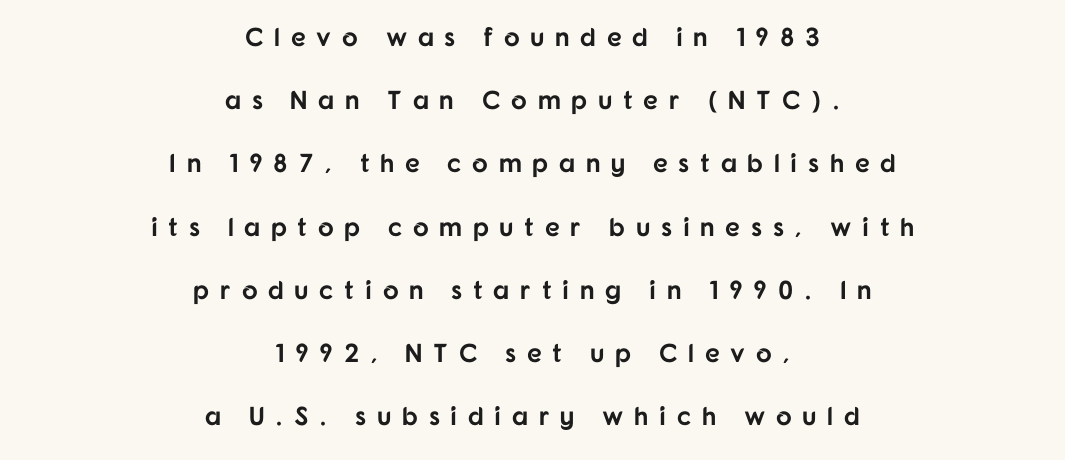
{"italic": "no", "bold": "yes", "underline": "no", "align": "center", "line_spacing": "loose", "line_spacing_ratio": 2.43, "letter_spacing": "wide", "letter_spacing_em": 0.41, "glyph_px": 26}
